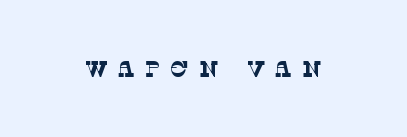
The image shows 22 px text type; set unusually wide letter spacing (+0.47 em), not underlined.
